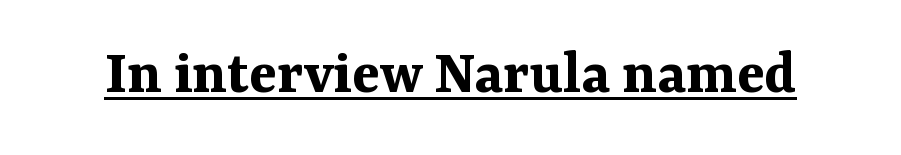
Q: Is the text bold? A: Yes.
Q: Is the text italic (slanted)? A: No, it is upright.
Q: Is the typeface a serif or a sans-serif typeface? A: Serif.
Q: Is the text underlined? A: Yes.
Q: Is the spacing between letters normal or unusually wide? A: Normal.
Q: Width (condensed, normal, or wide)? A: Normal.
Q: Stroke contrast? A: Medium.
Q: x-height? A: Medium.
Q: Monospaced? A: No.
